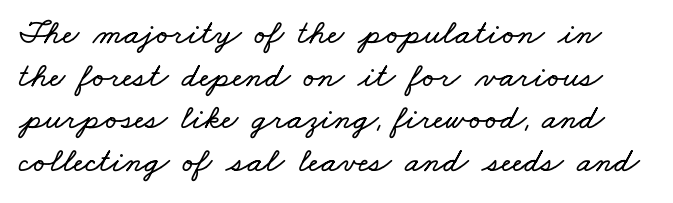
Q: Is the text underlined? A: No.
Q: Is the spacing between letters normal or unusually wide? A: Normal.
Q: Width (condensed, normal, or wide)? A: Wide.
Q: Stroke contrast? A: Low.
Q: x-height? A: Small.
Q: Monospaced? A: No.
